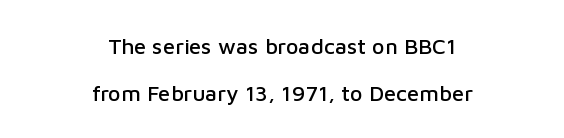
Observe the ordinary spacing: letters are neighbours, not strangers. The passage is arranged like a title page — every line centered. The lettering holds an erect, upright posture throughout. A clean baseline with only descenders dipping below it.
